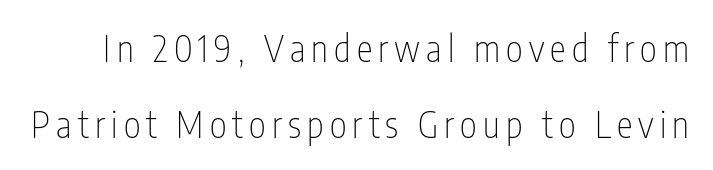
{"serif": "no", "italic": "no", "bold": "no", "weight": "thin", "width": "condensed", "stroke_contrast": "low", "x_height": "medium", "monospaced": "no", "underline": "no", "line_spacing": "loose", "line_spacing_ratio": 2.11, "glyph_px": 36}
